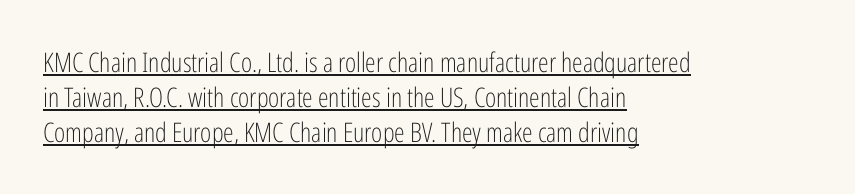
Q: Is the text bold? A: No.
Q: Is the text italic (slanted)? A: No, it is upright.
Q: Is the text underlined? A: Yes.
Q: How is the paragraph aligned? A: Left-aligned.
Q: Is the spacing between letters normal or unusually wide? A: Normal.
Q: Is the spacing between lines tight, normal or loose? A: Normal.
